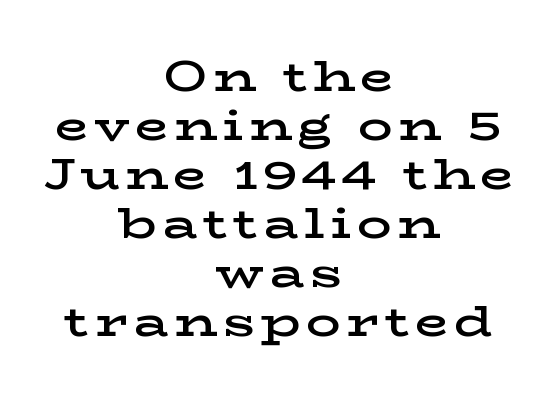
Q: Is the text bold? A: Semi-bold.
Q: Is the text italic (slanted)? A: No, it is upright.
Q: Is the typeface a serif or a sans-serif typeface? A: Serif.
Q: Is the text underlined? A: No.
Q: How is the paragraph aligned? A: Centered.
Q: Is the spacing between lines tight, normal or loose? A: Tight.
Q: Width (condensed, normal, or wide)? A: Wide.
Q: Stroke contrast? A: Low.
Q: x-height? A: Medium.
Q: Monospaced? A: No.
